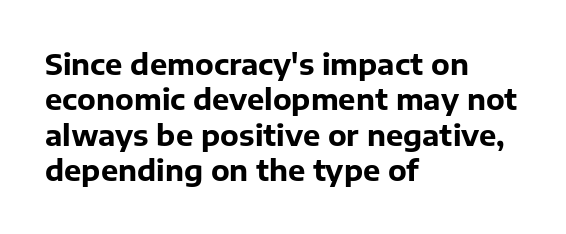
Q: Is the text bold? A: Yes.
Q: Is the text italic (slanted)? A: No, it is upright.
Q: Is the typeface a serif or a sans-serif typeface? A: Sans-serif.
Q: Is the text underlined? A: No.
Q: How is the paragraph aligned? A: Left-aligned.
Q: Is the spacing between letters normal or unusually wide? A: Normal.
Q: Width (condensed, normal, or wide)? A: Normal.
Q: Stroke contrast? A: Low.
Q: x-height? A: Medium.
Q: Monospaced? A: No.
